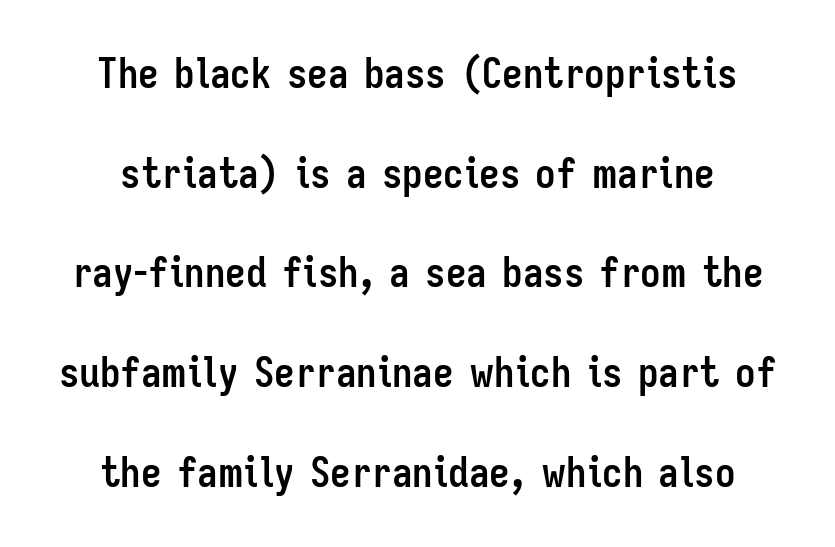
Q: Is the text bold? A: Yes.
Q: Is the text italic (slanted)? A: No, it is upright.
Q: Is the typeface a serif or a sans-serif typeface? A: Sans-serif.
Q: Is the text underlined? A: No.
Q: Is the spacing between letters normal or unusually wide? A: Normal.
Q: Is the spacing between lines tight, normal or loose? A: Loose.
Q: Width (condensed, normal, or wide)? A: Condensed.
Q: Stroke contrast? A: Low.
Q: x-height? A: Medium.
Q: Monospaced? A: No.
